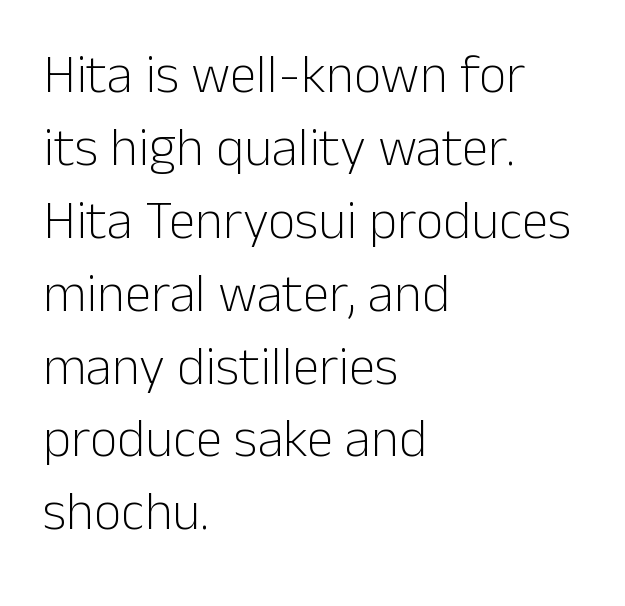
The string is rendered with underlining switched off. Caption: multi-line text, flush left, ragged right. The type family on display is of the sans-serif kind. There is no visible air inserted between adjacent glyphs. The lettering holds an erect, upright posture throughout.
